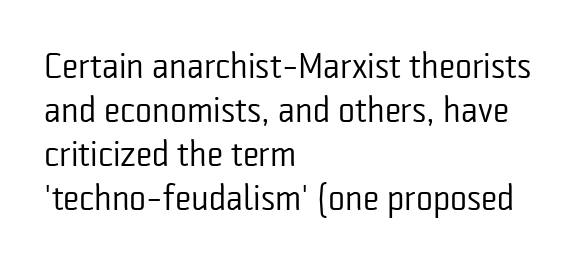
{"serif": "no", "italic": "no", "bold": "no", "weight": "regular", "width": "condensed", "stroke_contrast": "low", "x_height": "medium", "monospaced": "no", "underline": "no", "align": "left", "line_spacing_ratio": 1.22, "letter_spacing": "normal", "letter_spacing_em": 0.0, "glyph_px": 36}
